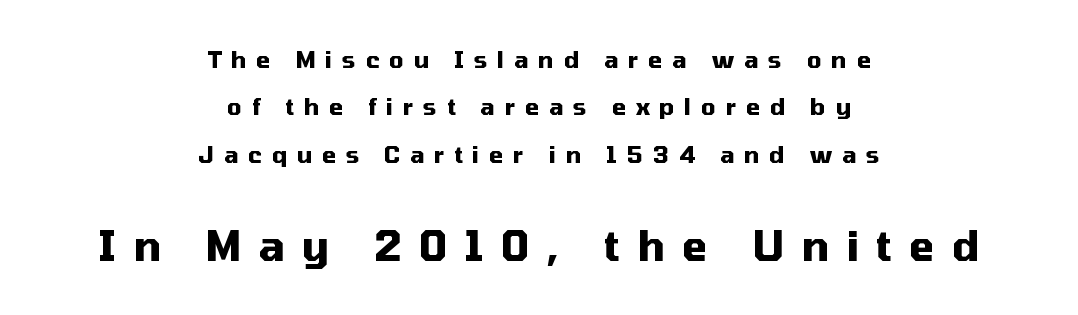
The image shows 41 px heavy sans-serif type, upright; set centered, loose line spacing (2.06x), unusually wide letter spacing (+0.42 em), not underlined; the second (bottom) block is 1.78x larger; medium stroke contrast and a medium x-height.
